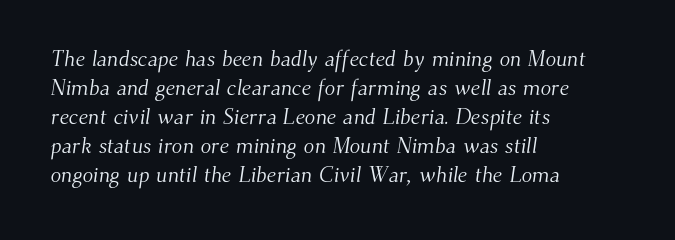
Q: Is the text bold? A: No.
Q: Is the text underlined? A: No.
Q: How is the paragraph aligned? A: Left-aligned.
Q: Is the spacing between letters normal or unusually wide? A: Normal.
Q: Is the spacing between lines tight, normal or loose? A: Normal.
